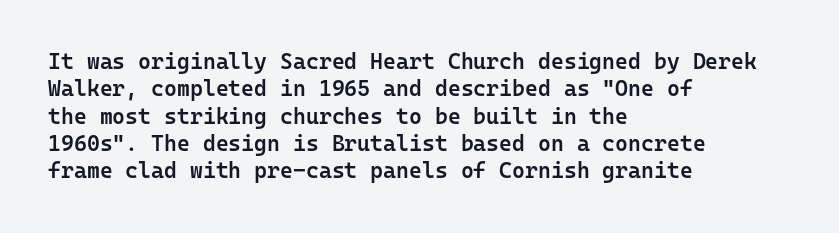
Typographic density is moderately raised because the face is semibold. Vertical strokes here are truly vertical. Between one letter and the next there's only the usual sliver of space. The setting favours the left margin, as ordinary paragraphs usually do.
